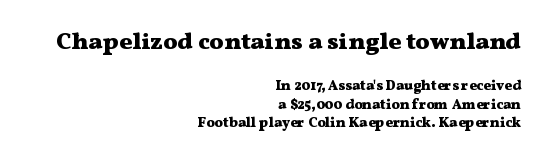
{"italic": "no", "bold": "yes", "underline": "no", "align": "right", "line_spacing": "normal", "line_spacing_ratio": 1.3, "letter_spacing": "normal", "letter_spacing_em": 0.0, "larger_block": "first", "size_ratio": 1.71, "glyph_px": 24}
